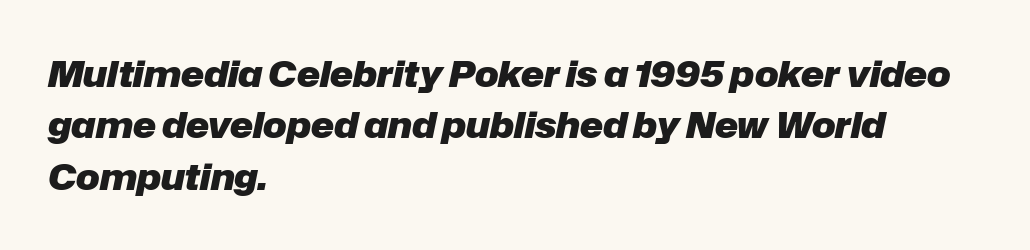
{"italic": "yes", "lean": "right", "slant_degrees": 12, "bold": "yes", "weight": "heavy", "width": "normal", "stroke_contrast": "low", "x_height": "medium", "monospaced": "no", "underline": "no", "align": "left", "line_spacing": "normal", "line_spacing_ratio": 1.47, "letter_spacing": "normal", "letter_spacing_em": 0.0, "glyph_px": 35}
